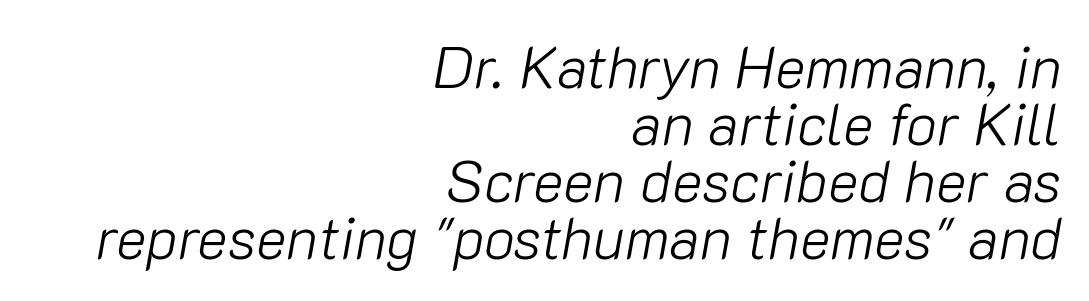
Q: Is the text bold? A: No.
Q: Is the text italic (slanted)? A: Yes, it leans right by about 10 degrees.
Q: Is the text underlined? A: No.
Q: How is the paragraph aligned? A: Right-aligned.
Q: Is the spacing between letters normal or unusually wide? A: Normal.
Q: Is the spacing between lines tight, normal or loose? A: Tight.
Q: Width (condensed, normal, or wide)? A: Normal.
Q: Stroke contrast? A: Low.
Q: x-height? A: Medium.
Q: Monospaced? A: No.
